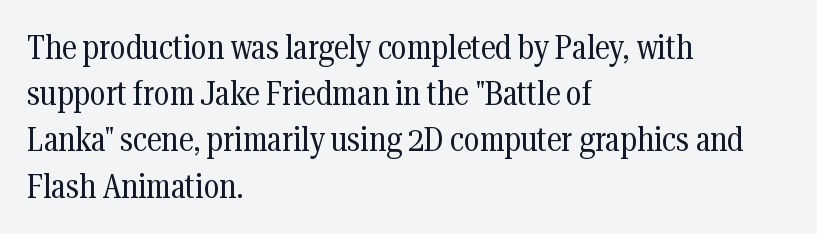
Think of a printed novel: that variable character pitch is what you see here. Underline: absent. The typeface has the unassuming heft of standard copy or less. The passage shown stacks its lines at a standard gap.
